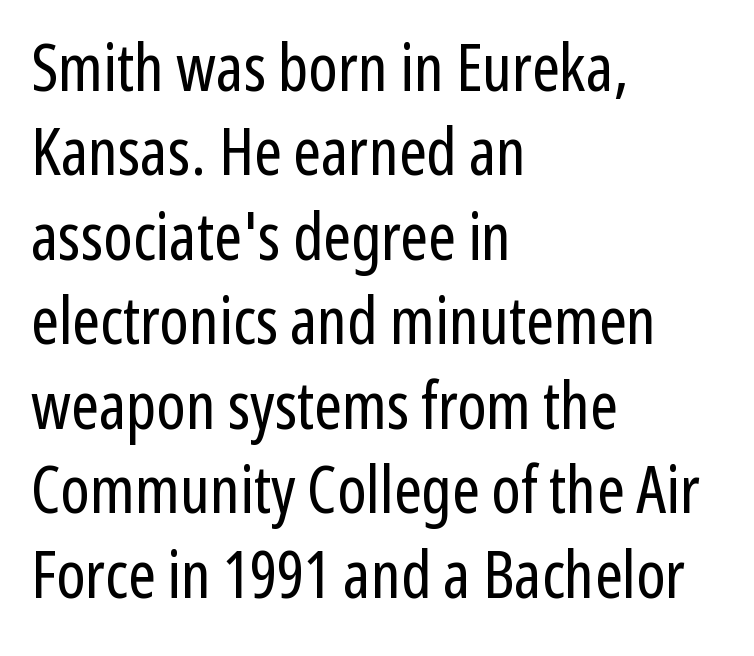
Q: Is the text bold? A: No.
Q: Is the text italic (slanted)? A: No, it is upright.
Q: Is the typeface a serif or a sans-serif typeface? A: Sans-serif.
Q: Is the text underlined? A: No.
Q: How is the paragraph aligned? A: Left-aligned.
Q: Is the spacing between letters normal or unusually wide? A: Normal.
Q: Is the spacing between lines tight, normal or loose? A: Normal.
Q: Width (condensed, normal, or wide)? A: Condensed.
Q: Stroke contrast? A: Low.
Q: x-height? A: Medium.
Q: Monospaced? A: No.
